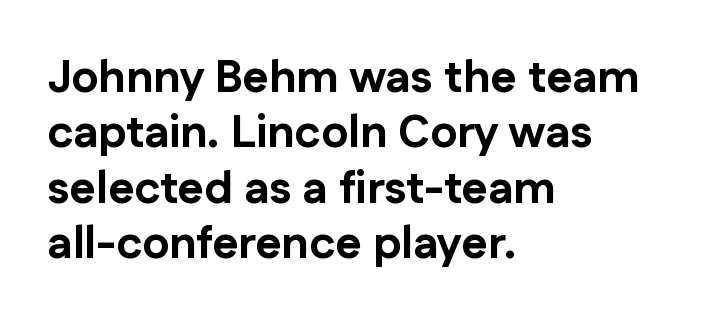
The image shows 45 px bold sans-serif type, upright; set left-aligned, line spacing 1.23x, normal letter spacing, not underlined; low stroke contrast and a medium x-height.
